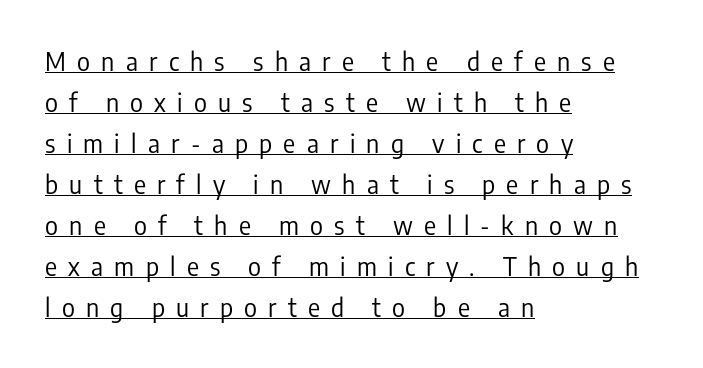
Looks like someone drew a line under every word here. The typeface has the unassuming heft of standard copy or less. Short and long lines alike share a common starting point at left. Rendered with straight, roman letterforms.
